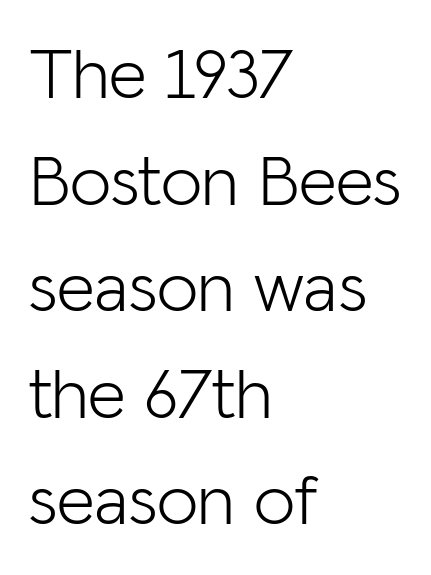
A typesetter would label this face a sans. The passage shown is typed in a proportional face where columns would drift. All the whitespace from short lines collects on the right. Type without underlining. The letters sit at their default tracking, neither squeezed nor spread.
